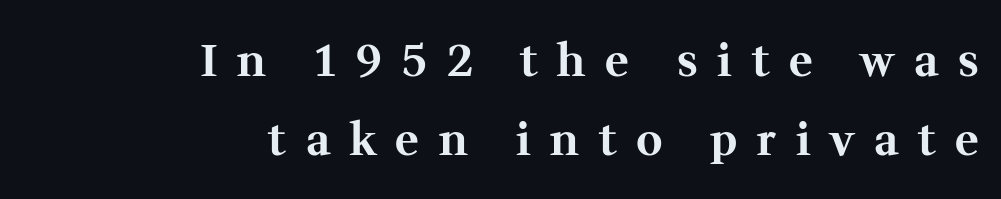
Q: Is the text bold? A: Yes.
Q: Is the text italic (slanted)? A: No, it is upright.
Q: Is the typeface a serif or a sans-serif typeface? A: Serif.
Q: Is the text underlined? A: No.
Q: How is the paragraph aligned? A: Right-aligned.
Q: Is the spacing between letters normal or unusually wide? A: Unusually wide.
Q: Width (condensed, normal, or wide)? A: Normal.
Q: Stroke contrast? A: Medium.
Q: x-height? A: Medium.
Q: Monospaced? A: No.
